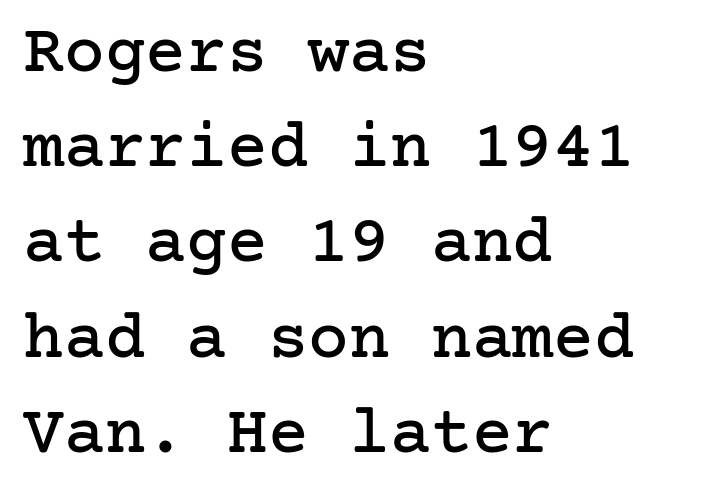
The image shows 68 px serif type, upright; set left-aligned, normal line spacing (1.4x), normal letter spacing, not underlined; low stroke contrast and a medium x-height.
